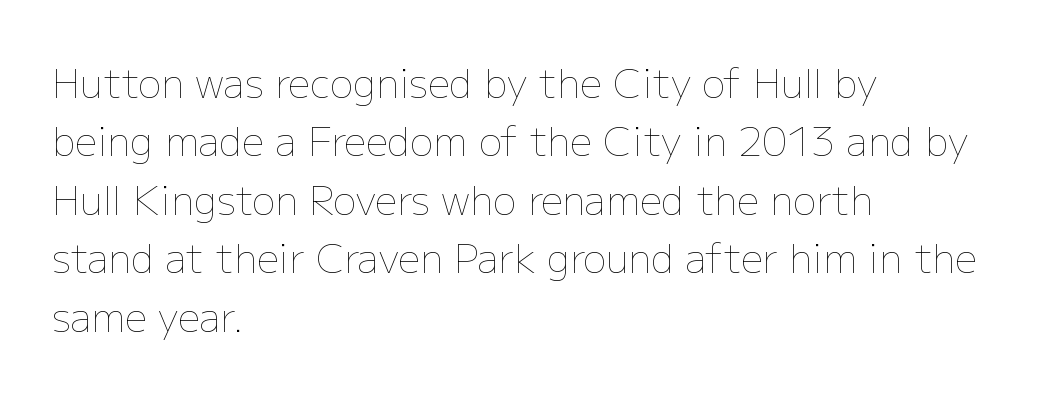
{"italic": "no", "bold": "no", "weight": "thin", "width": "normal", "stroke_contrast": "low", "x_height": "medium", "monospaced": "no", "underline": "no", "align": "left", "line_spacing": "normal", "line_spacing_ratio": 1.5, "letter_spacing": "normal", "letter_spacing_em": 0.0, "glyph_px": 39}
